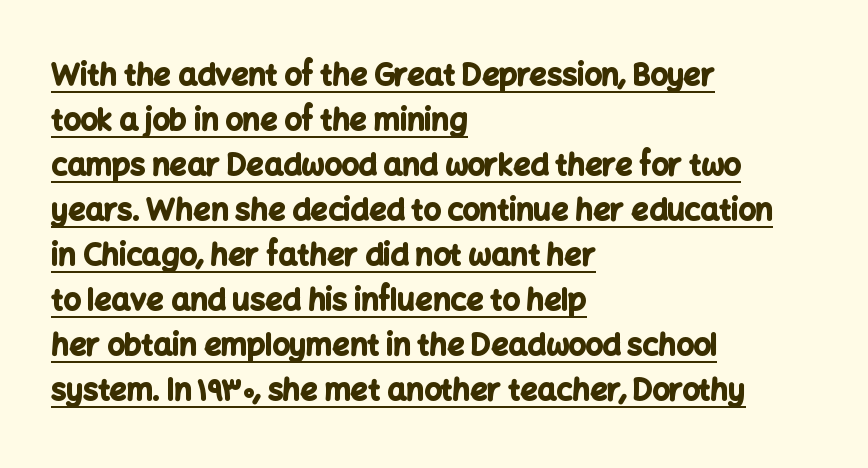
Q: Is the text bold? A: Yes.
Q: Is the text italic (slanted)? A: No, it is upright.
Q: Is the typeface a serif or a sans-serif typeface? A: Sans-serif.
Q: Is the text underlined? A: Yes.
Q: How is the paragraph aligned? A: Left-aligned.
Q: Is the spacing between letters normal or unusually wide? A: Normal.
Q: Is the spacing between lines tight, normal or loose? A: Normal.
Q: Width (condensed, normal, or wide)? A: Normal.
Q: Stroke contrast? A: Low.
Q: x-height? A: Medium.
Q: Monospaced? A: No.
